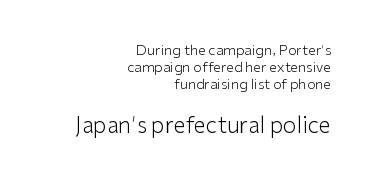
{"italic": "no", "bold": "no", "underline": "no", "align": "right", "line_spacing_ratio": 1.2, "letter_spacing": "normal", "letter_spacing_em": 0.0, "larger_block": "second", "size_ratio": 1.57, "glyph_px": 22}
